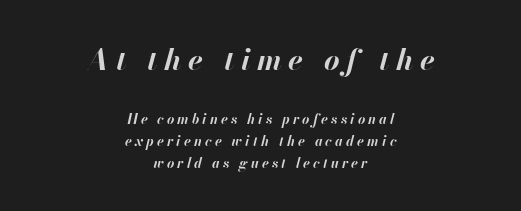
The image shows 30 px bold type, italic (leaning right); set centered, normal line spacing (1.59x), unusually wide letter spacing (+0.22 em), not underlined; the first (top) block is 2.14x larger; high stroke contrast and a small x-height.
